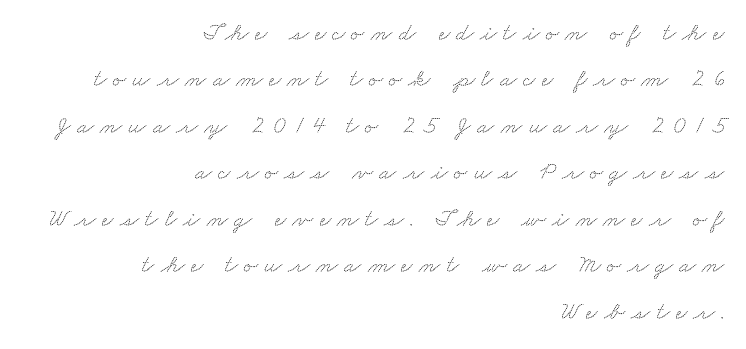
The image shows 25 px text type; set right-aligned, line spacing 1.86x, unusually wide letter spacing (+0.25 em), not underlined.
